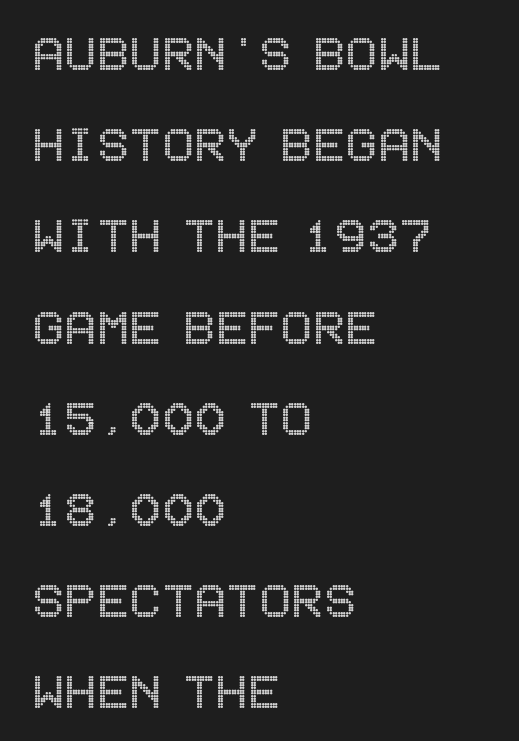
{"italic": "no", "width": "condensed", "x_height": "large", "underline": "no", "align": "left", "line_spacing": "normal", "line_spacing_ratio": 1.52, "letter_spacing": "normal", "letter_spacing_em": 0.0, "glyph_px": 60}
